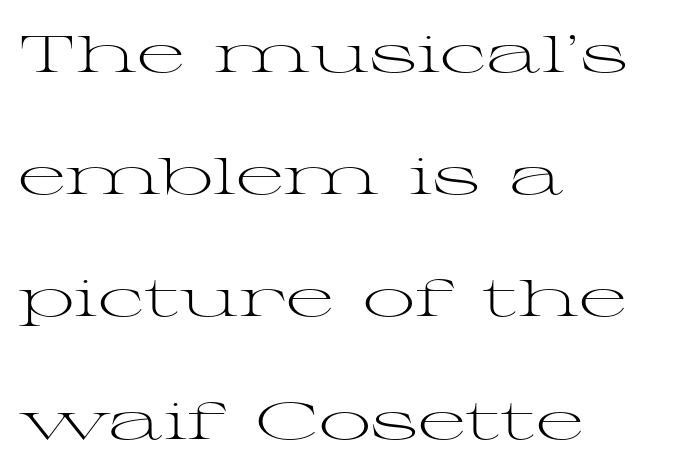
Does the type have serifs? Yes, each stem ends in a small foot. The weight would be labelled regular, book, light, or lighter still. These lines were composed using upright roman letters. Successive baselines arrive slowly, with a big drop between each.
